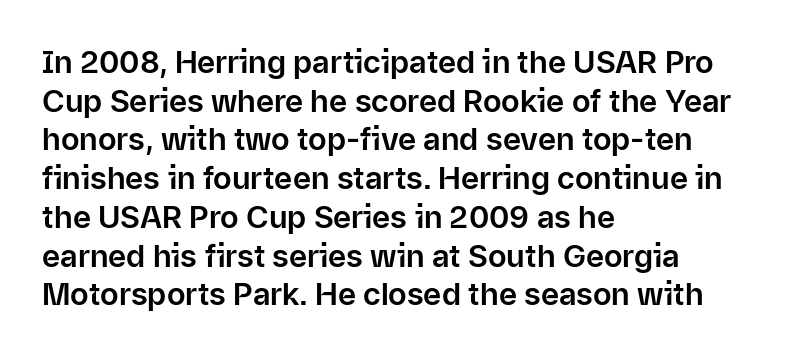
{"serif": "no", "italic": "no", "width": "normal", "stroke_contrast": "low", "x_height": "medium", "monospaced": "no", "underline": "no", "align": "left", "line_spacing": "normal", "line_spacing_ratio": 1.25, "letter_spacing": "normal", "letter_spacing_em": 0.0, "glyph_px": 31}
